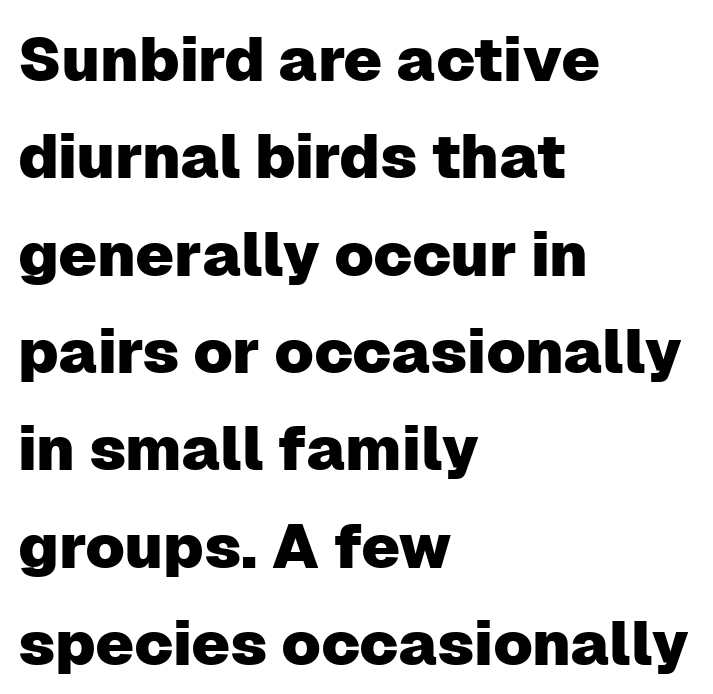
Q: Is the text italic (slanted)? A: No, it is upright.
Q: Is the typeface a serif or a sans-serif typeface? A: Sans-serif.
Q: Is the text underlined? A: No.
Q: How is the paragraph aligned? A: Left-aligned.
Q: Is the spacing between letters normal or unusually wide? A: Normal.
Q: Is the spacing between lines tight, normal or loose? A: Normal.
Q: Width (condensed, normal, or wide)? A: Normal.
Q: Stroke contrast? A: Low.
Q: x-height? A: Medium.
Q: Monospaced? A: No.
